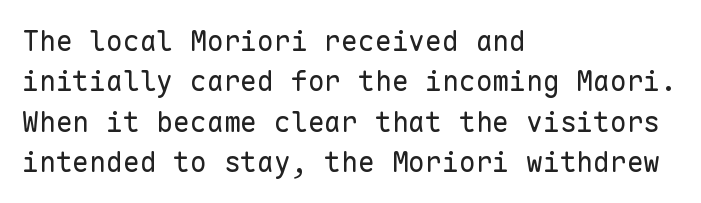
{"serif": "no", "italic": "no", "bold": "no", "weight": "regular", "width": "normal", "stroke_contrast": "low", "x_height": "medium", "monospaced": "yes", "underline": "no", "align": "left", "line_spacing": "normal", "line_spacing_ratio": 1.44, "letter_spacing": "normal", "letter_spacing_em": 0.0, "glyph_px": 28}
